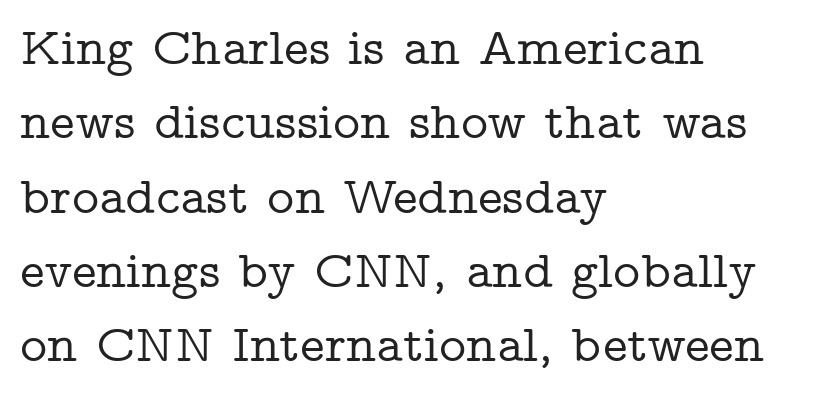
The image shows 52 px wide serif type, upright; set left-aligned, normal line spacing (1.43x), normal letter spacing, not underlined; low stroke contrast and a medium x-height.
